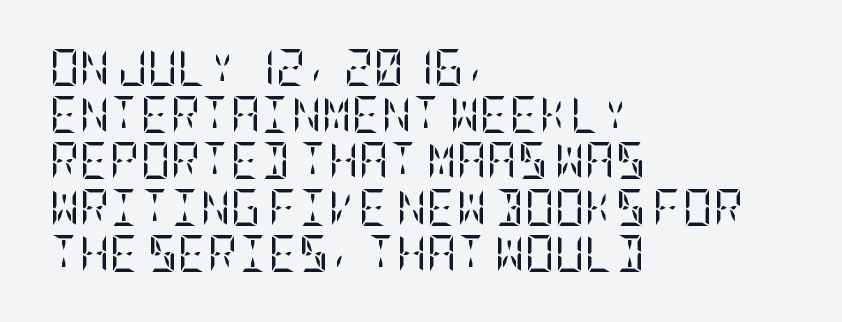
Posture: vertical. Just letters on the line, the space beneath them empty. Glyph-to-glyph distance matches everyday printed text. Visually the block forms a straight wall on the left and a jagged coastline on the right. Students, observe: this is what conventionally led text looks like.
